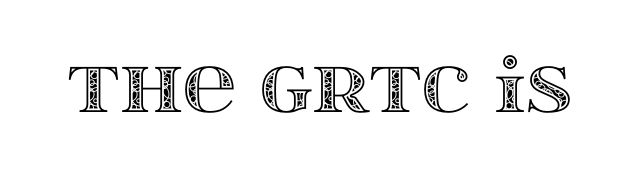
{"italic": "no", "width": "wide", "x_height": "large", "monospaced": "no", "underline": "no", "letter_spacing": "normal", "letter_spacing_em": 0.0, "glyph_px": 74}
